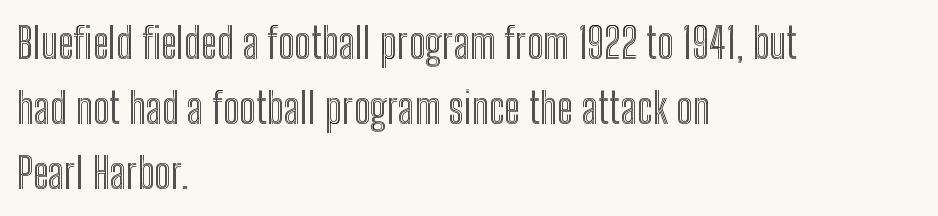
Q: Is the text italic (slanted)? A: No, it is upright.
Q: Is the text underlined? A: No.
Q: How is the paragraph aligned? A: Left-aligned.
Q: Is the spacing between letters normal or unusually wide? A: Normal.
Q: Is the spacing between lines tight, normal or loose? A: Normal.
Q: Width (condensed, normal, or wide)? A: Condensed.
Q: x-height? A: Medium.
Q: Monospaced? A: No.
